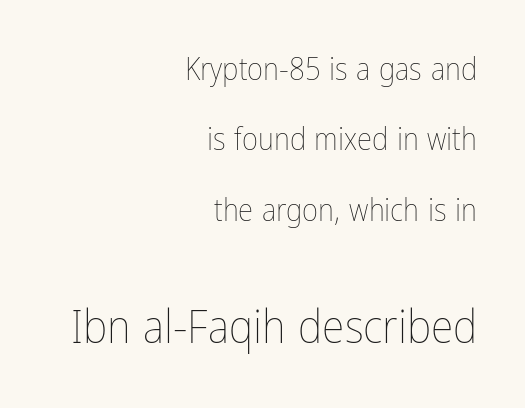
Is this a heavy cut? Hardly; it is regular or lighter. Compared with typical body copy, the letter spacing here is the same. The space between consecutive lines is lavish. These lines stack with their right ends in a neat column. Check the space under the baseline: it is left empty.
